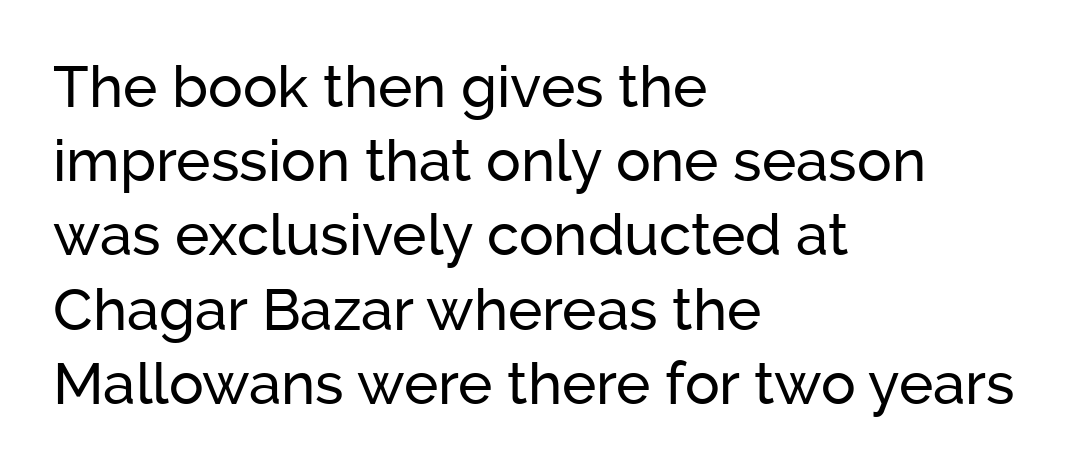
The typography opts for an upright posture over an oblique one. The area under the type is left untouched. The typeface chosen for these lines omits serifs. In terms of letterspacing, this is plain default setting.
